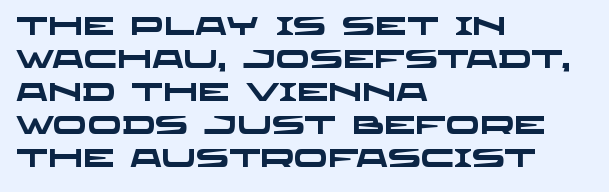
The image shows 25 px bold type; set left-aligned, normal line spacing (1.32x), normal letter spacing, not underlined.
